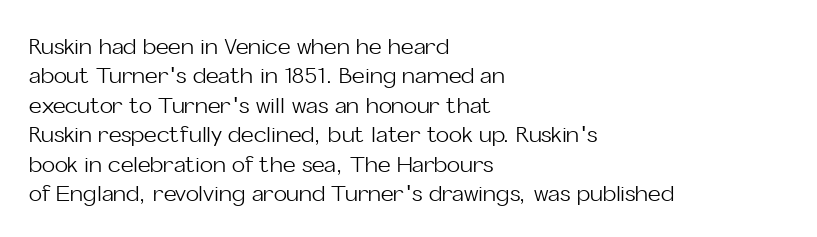
{"italic": "no", "bold": "no", "underline": "no", "align": "left", "line_spacing": "normal", "line_spacing_ratio": 1.34, "letter_spacing": "normal", "letter_spacing_em": 0.0, "glyph_px": 22}
